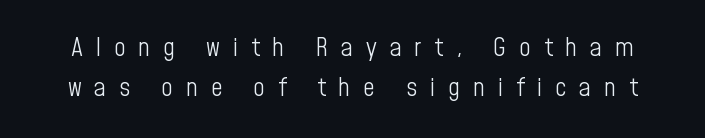
Between one letter and the next there's a generous, obvious gap. This is not heavy type; no bold has been used. Italic? Not at all — the glyphs are vertical. The space between consecutive lines is moderate. Clear beneath every line of the passage.
